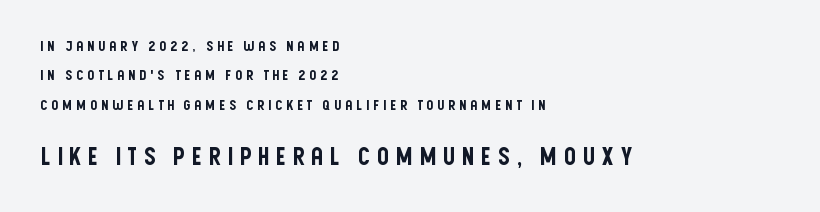
{"italic": "no", "underline": "no", "align": "left", "line_spacing": "loose", "line_spacing_ratio": 2.1, "letter_spacing": "wide", "letter_spacing_em": 0.25, "larger_block": "second", "size_ratio": 1.71, "glyph_px": 24}
